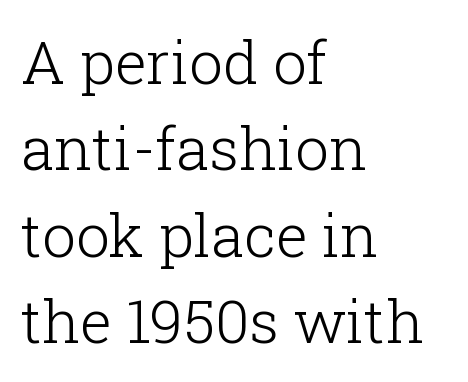
These lines are rendered in a variable-pitch font. Words appear dense and cohesive because spacing is normal. Notice how descenders clear the ascenders below comfortably — that's standard leading. Typographically, this falls in the serif category. If you drew a ruler down the left edge, every line would touch it. Has an underline been added? It has not.
